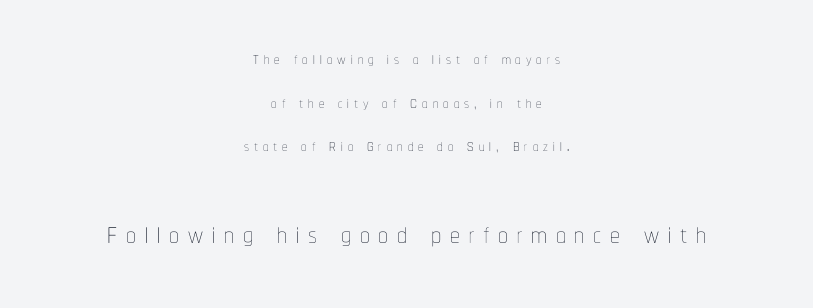
{"italic": "no", "bold": "no", "weight": "thin", "width": "condensed", "stroke_contrast": "low", "x_height": "medium", "monospaced": "no", "underline": "no", "align": "center", "line_spacing": "loose", "line_spacing_ratio": 1.98, "letter_spacing": "wide", "letter_spacing_em": 0.22, "larger_block": "second", "size_ratio": 1.77, "glyph_px": 39}
